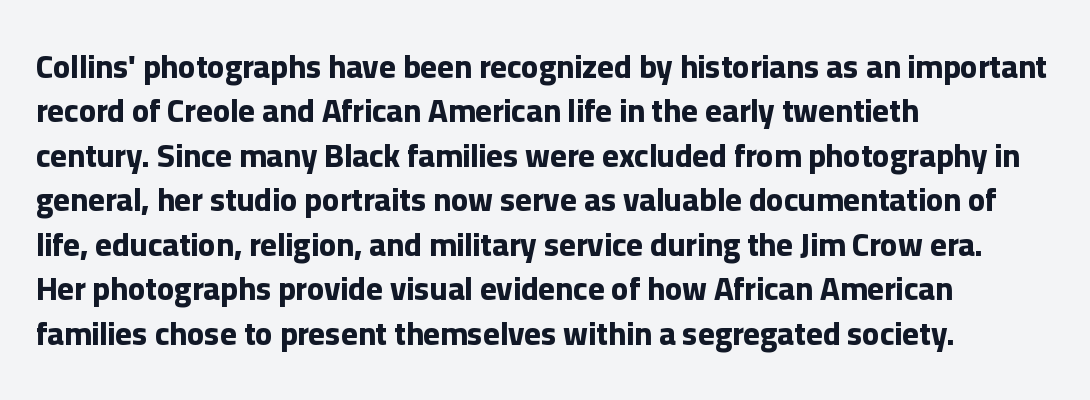
Q: Is the text bold? A: Yes.
Q: Is the text italic (slanted)? A: No, it is upright.
Q: Is the typeface a serif or a sans-serif typeface? A: Sans-serif.
Q: Is the text underlined? A: No.
Q: How is the paragraph aligned? A: Left-aligned.
Q: Is the spacing between letters normal or unusually wide? A: Normal.
Q: Is the spacing between lines tight, normal or loose? A: Normal.
Q: Width (condensed, normal, or wide)? A: Normal.
Q: Stroke contrast? A: Low.
Q: x-height? A: Medium.
Q: Monospaced? A: No.
